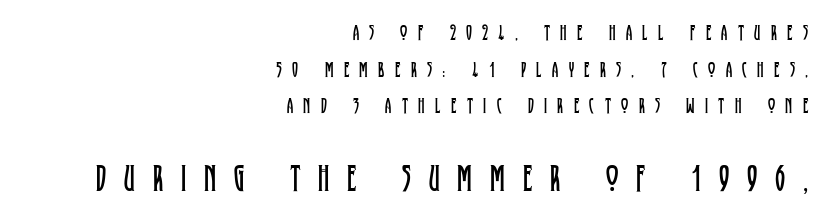
Block two is the big one; block one sits smaller above it. Looks like regular typesetting: each glyph gets only the width it needs. On a weight scale, this lands at 450 or below. The rendering anchors every line to the right-hand side.
